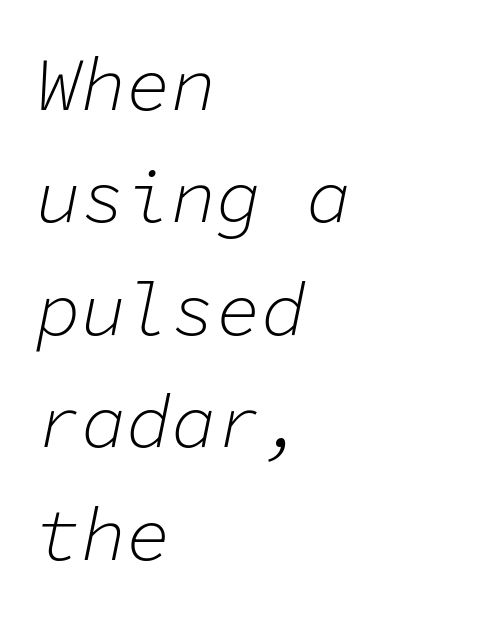
The image shows 75 px light type, italic (leaning right), monospaced; set left-aligned, normal line spacing (1.5x), normal letter spacing, not underlined; low stroke contrast and a medium x-height.
